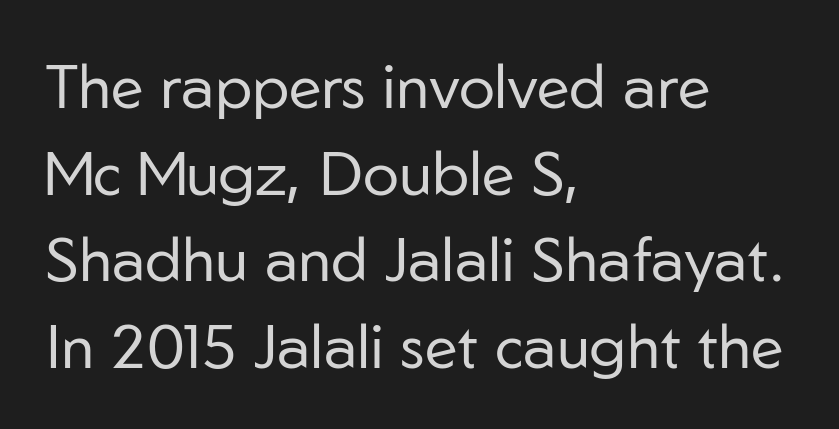
This sample keeps an unexceptional amount of space between lines. The typeface has the unassuming heft of standard copy or less. The letters advance in unequal steps, a hallmark of proportional type. Characters follow at the spacing the type designer built in. All the whitespace from short lines collects on the right. The zone under the glyphs is completely vacant.
